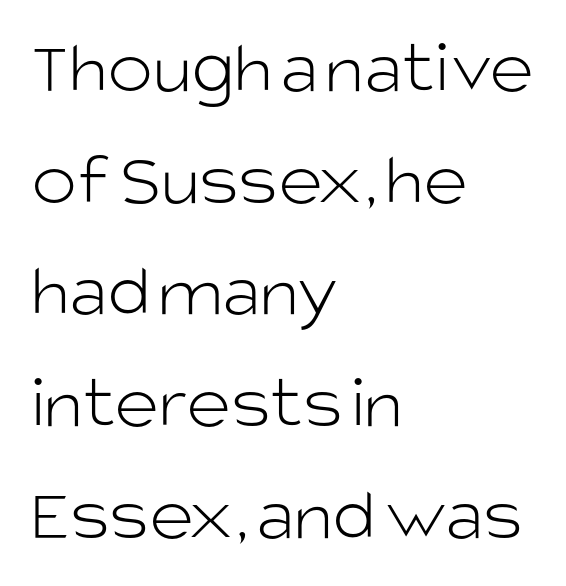
{"serif": "no", "italic": "no", "bold": "no", "weight": "light", "width": "normal", "stroke_contrast": "low", "x_height": "large", "monospaced": "no", "underline": "no", "align": "left", "line_spacing": "normal", "line_spacing_ratio": 1.47, "letter_spacing": "normal", "letter_spacing_em": 0.0, "glyph_px": 76}
